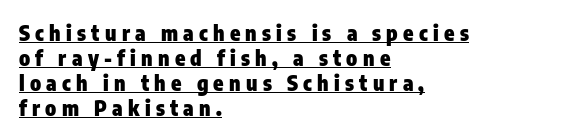
Q: Is the text bold? A: Yes.
Q: Is the text italic (slanted)? A: No, it is upright.
Q: Is the text underlined? A: Yes.
Q: How is the paragraph aligned? A: Left-aligned.
Q: Is the spacing between letters normal or unusually wide? A: Unusually wide.
